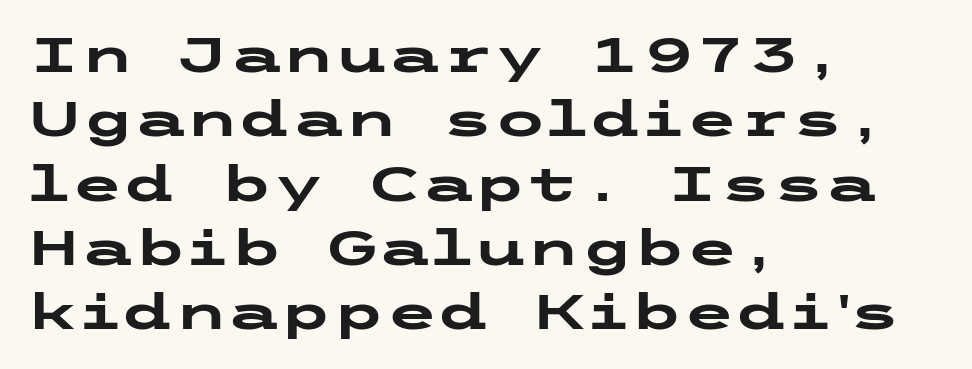
The image shows 48 px heavy, wide sans-serif type, upright; set left-aligned, normal line spacing (1.34x), normal letter spacing, not underlined; low stroke contrast and a medium x-height.
